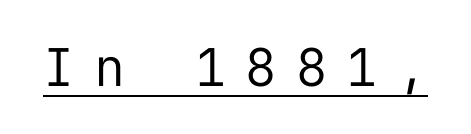
Ascenders rise straight up at ninety degrees. Descenders here cross a horizontal rule under the line. A typesetter would label this face a sans. Stroke thickness stays within the range of a standard reading face or lighter.
